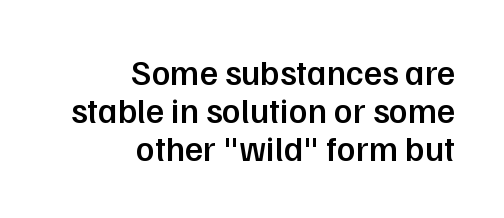
The image shows 35 px semibold sans-serif type, upright; set right-aligned, tight line spacing (1.08x), normal letter spacing, not underlined; low stroke contrast and a medium x-height.
